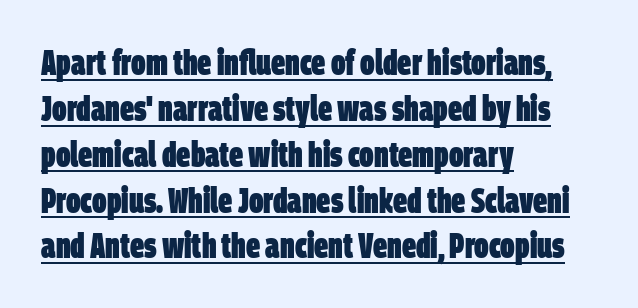
Typographically, this falls in the sans-serif category. Rows of type keep a routine distance in the vertical direction. This sample uses plain, unmodified letter spacing. A student would call this left alignment; a typographer would say flush left, rag right. What decoration does the sample have? An underline.
